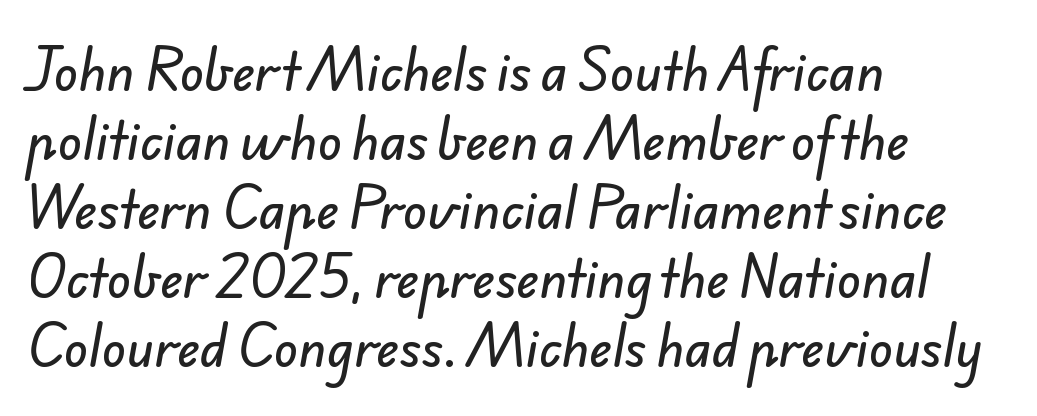
Nothing unusual about the tracking: characters are spaced as the font intends. The passage shown is not underscored anywhere. Summary of vertical rhythm: regular, with standard interline spacing. Varying glyph widths throughout — classic text-font behaviour.
